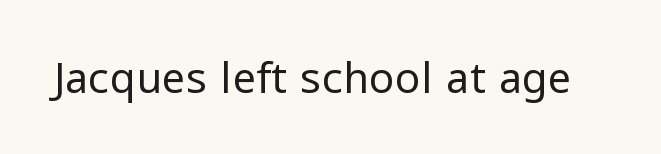
Q: Is the text bold? A: No.
Q: Is the text italic (slanted)? A: No, it is upright.
Q: Is the typeface a serif or a sans-serif typeface? A: Sans-serif.
Q: Is the text underlined? A: No.
Q: Is the spacing between letters normal or unusually wide? A: Normal.
Q: Width (condensed, normal, or wide)? A: Normal.
Q: Stroke contrast? A: Low.
Q: x-height? A: Medium.
Q: Monospaced? A: No.
